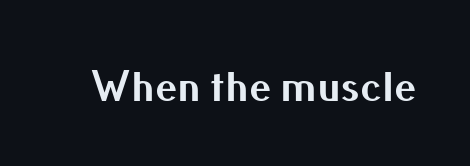
{"serif": "no", "italic": "no", "bold": "yes", "weight": "bold", "width": "normal", "stroke_contrast": "medium", "x_height": "small", "monospaced": "no", "underline": "no", "letter_spacing": "normal", "letter_spacing_em": 0.0, "glyph_px": 45}
